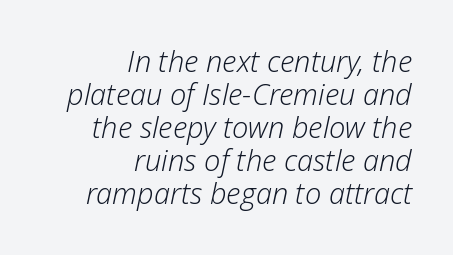
The image shows 29 px light type, italic (leaning right); set right-aligned, tight line spacing (1.14x), normal letter spacing, not underlined; low stroke contrast and a medium x-height.
